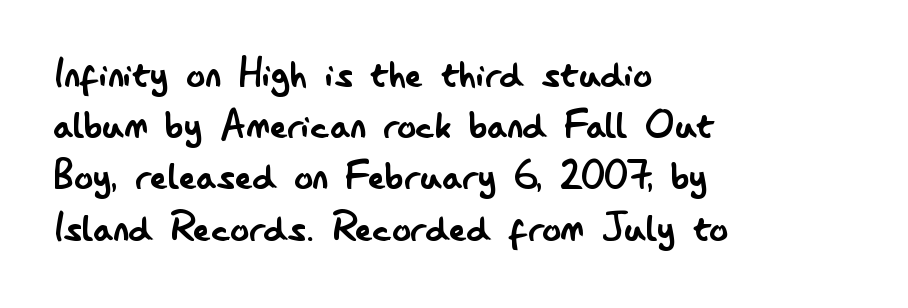
{"serif": "no", "italic": "no", "bold": "no", "weight": "regular", "width": "condensed", "stroke_contrast": "low", "x_height": "small", "monospaced": "no", "underline": "no", "align": "left", "line_spacing": "tight", "line_spacing_ratio": 1.09, "letter_spacing": "normal", "letter_spacing_em": 0.0, "glyph_px": 47}
